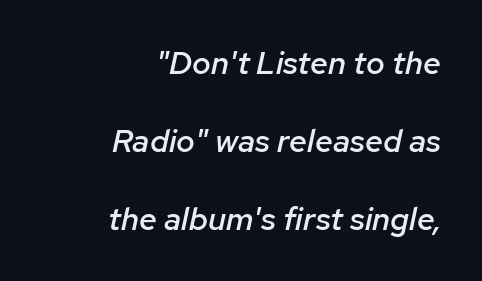
Q: Is the text bold? A: Semi-bold.
Q: Is the text italic (slanted)? A: Yes, it leans right by about 12 degrees.
Q: Is the text underlined? A: No.
Q: How is the paragraph aligned? A: Right-aligned.
Q: Is the spacing between letters normal or unusually wide? A: Normal.
Q: Is the spacing between lines tight, normal or loose? A: Loose.
Q: Width (condensed, normal, or wide)? A: Normal.
Q: Stroke contrast? A: Low.
Q: x-height? A: Medium.
Q: Monospaced? A: No.
